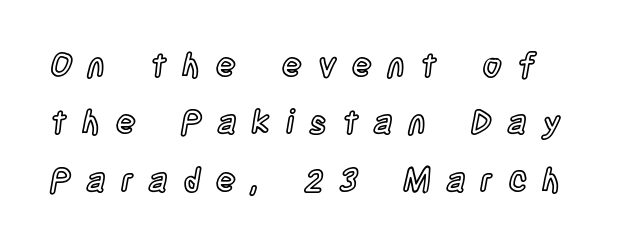
The image shows 33 px condensed type; set line spacing 1.74x, unusually wide letter spacing (+0.47 em), not underlined; a large x-height.
